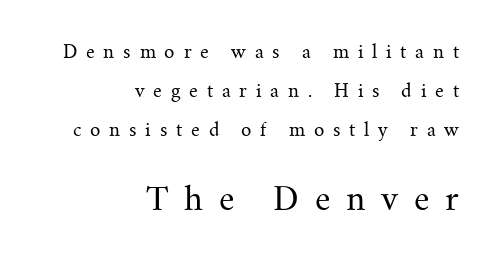
Q: Is the text bold? A: No.
Q: Is the text italic (slanted)? A: No, it is upright.
Q: Is the typeface a serif or a sans-serif typeface? A: Serif.
Q: Is the text underlined? A: No.
Q: How is the paragraph aligned? A: Right-aligned.
Q: Is the spacing between letters normal or unusually wide? A: Unusually wide.
Q: Is the spacing between lines tight, normal or loose? A: Loose.
Q: Which block of text is set in a larger size, the first (top) or the second (bottom)? A: The second (bottom) one.
Q: Width (condensed, normal, or wide)? A: Normal.
Q: Stroke contrast? A: Medium.
Q: x-height? A: Small.
Q: Monospaced? A: No.
